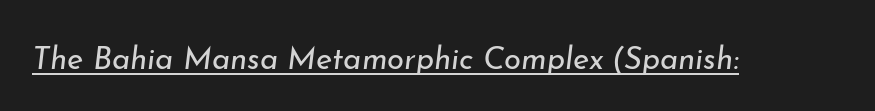
Q: Is the text bold? A: No.
Q: Is the text italic (slanted)? A: Yes, it leans right by about 7 degrees.
Q: Is the text underlined? A: Yes.
Q: Is the spacing between letters normal or unusually wide? A: Normal.
Q: Width (condensed, normal, or wide)? A: Normal.
Q: Stroke contrast? A: Low.
Q: x-height? A: Small.
Q: Monospaced? A: No.
